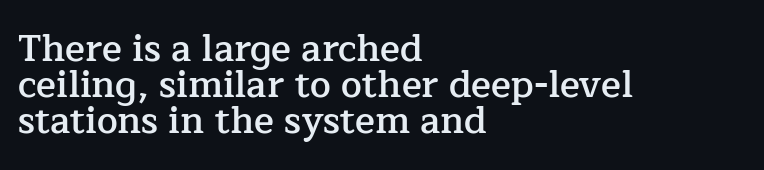
Q: Is the text bold? A: Semi-bold.
Q: Is the text italic (slanted)? A: No, it is upright.
Q: Is the typeface a serif or a sans-serif typeface? A: Serif.
Q: Is the text underlined? A: No.
Q: How is the paragraph aligned? A: Left-aligned.
Q: Is the spacing between letters normal or unusually wide? A: Normal.
Q: Is the spacing between lines tight, normal or loose? A: Tight.
Q: Width (condensed, normal, or wide)? A: Normal.
Q: Stroke contrast? A: Low.
Q: x-height? A: Medium.
Q: Monospaced? A: No.
